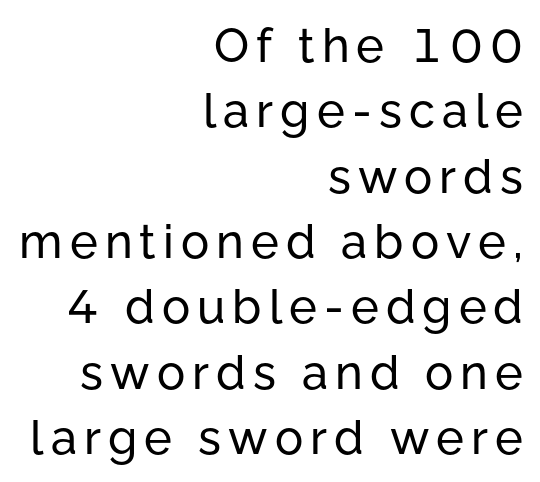
The image shows 47 px sans-serif type, upright; set right-aligned, normal line spacing (1.39x), not underlined; low stroke contrast and a medium x-height.
